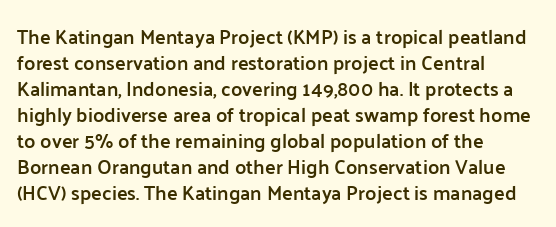
Q: Is the text bold? A: Semi-bold.
Q: Is the text italic (slanted)? A: No, it is upright.
Q: Is the text underlined? A: No.
Q: How is the paragraph aligned? A: Left-aligned.
Q: Is the spacing between letters normal or unusually wide? A: Normal.
Q: Is the spacing between lines tight, normal or loose? A: Normal.
